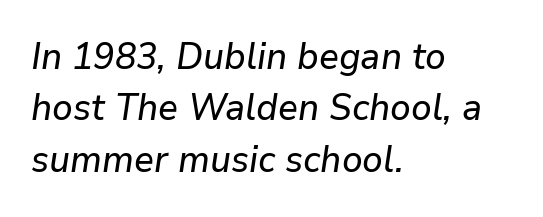
{"italic": "yes", "lean": "right", "slant_degrees": 9, "width": "normal", "stroke_contrast": "low", "x_height": "medium", "monospaced": "no", "underline": "no", "align": "left", "line_spacing": "normal", "line_spacing_ratio": 1.39, "letter_spacing": "normal", "letter_spacing_em": 0.0, "glyph_px": 37}
